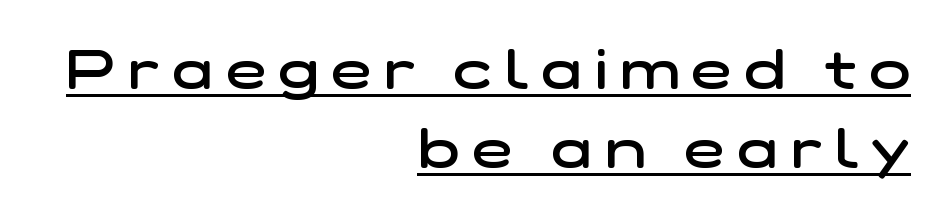
Q: Is the text bold? A: Semi-bold.
Q: Is the typeface a serif or a sans-serif typeface? A: Sans-serif.
Q: Is the text underlined? A: Yes.
Q: How is the paragraph aligned? A: Right-aligned.
Q: Is the spacing between letters normal or unusually wide? A: Unusually wide.
Q: Is the spacing between lines tight, normal or loose? A: Normal.
Q: Width (condensed, normal, or wide)? A: Wide.
Q: Stroke contrast? A: Low.
Q: x-height? A: Medium.
Q: Monospaced? A: No.
